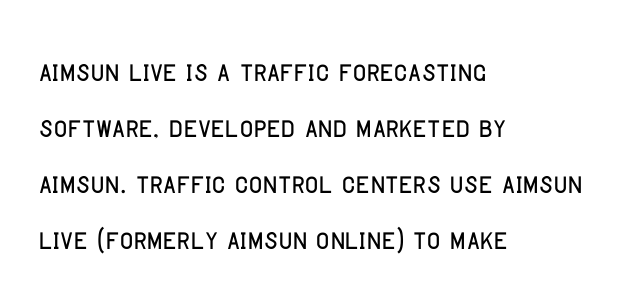
Q: Is the text italic (slanted)? A: No, it is upright.
Q: Is the typeface a serif or a sans-serif typeface? A: Sans-serif.
Q: Is the text underlined? A: No.
Q: How is the paragraph aligned? A: Left-aligned.
Q: Is the spacing between letters normal or unusually wide? A: Normal.
Q: Is the spacing between lines tight, normal or loose? A: Normal.
Q: Width (condensed, normal, or wide)? A: Condensed.
Q: Stroke contrast? A: Low.
Q: x-height? A: Large.
Q: Monospaced? A: No.
